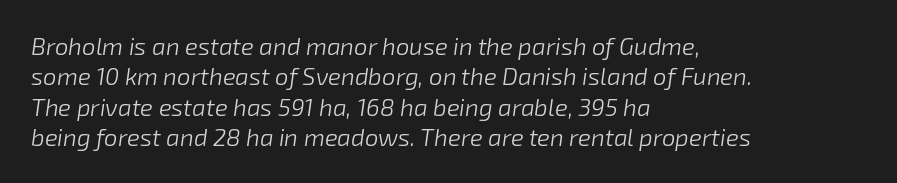
The leading is moderate, giving the passage an even texture. Notice how the passage keeps a crisp vertical edge on the left only. Quick note: underline off. Is the type slanted? Yes — the strokes lean at a clear angle.
